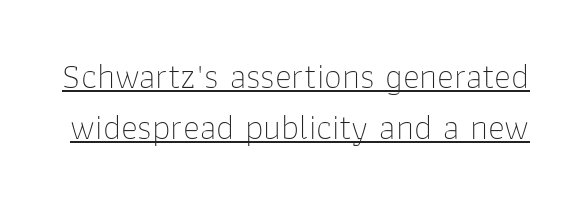
Posture: straight, roman, zero tilt. Quick note: interline space is typical. Spacing verdict: proportional, widths tailored to each character. The characters are drawn with everyday or finer stroke widths. Quick note: underline on. Short note: letters normally spaced.
